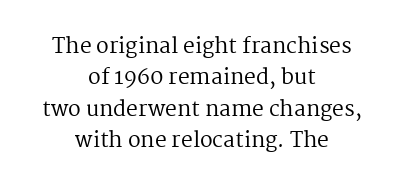
Interline gaps are of average width in this sample. The passage shown has conventional tracking throughout. No heavy texture on the line: the type isn't bold. The passage shown is not underscored anywhere. Typeset on center — no edge is straight. This is the regular roman posture of the typeface.
